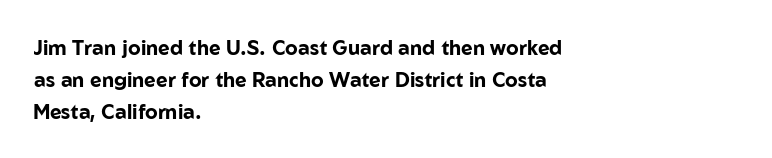
The image shows 20 px bold type, upright; set left-aligned, normal line spacing (1.59x), normal letter spacing, not underlined.
